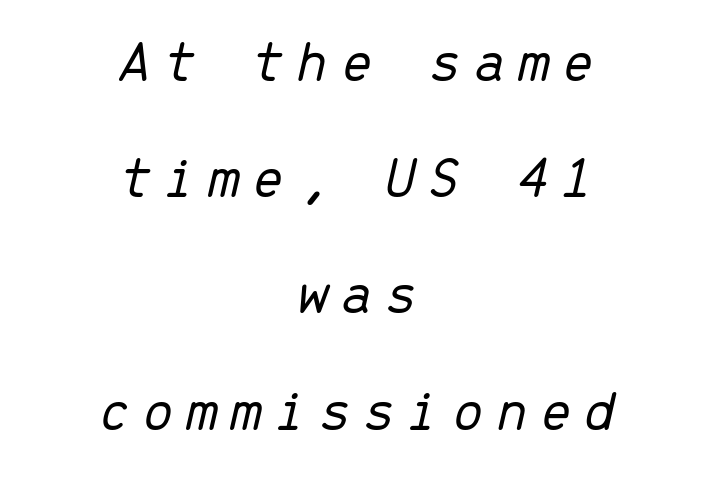
{"italic": "yes", "lean": "right", "slant_degrees": 13, "bold": "no", "weight": "light", "width": "normal", "stroke_contrast": "low", "x_height": "medium", "monospaced": "yes", "underline": "no", "align": "center", "line_spacing": "loose", "line_spacing_ratio": 1.97, "glyph_px": 59}
